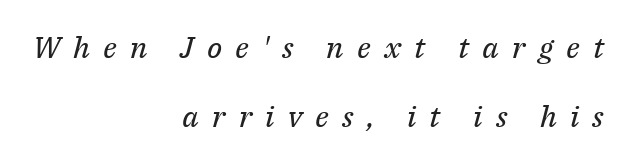
The image shows 30 px regular-weight serif type, italic (leaning right); set right-aligned, loose line spacing (2.29x), unusually wide letter spacing (+0.44 em), not underlined; medium stroke contrast and a medium x-height.
